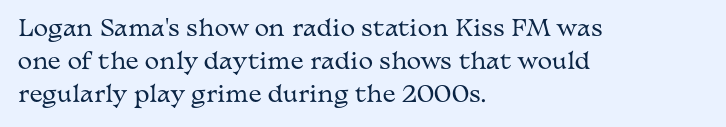
The image shows 22 px text type, upright; set left-aligned, normal line spacing (1.51x), normal letter spacing, not underlined.
